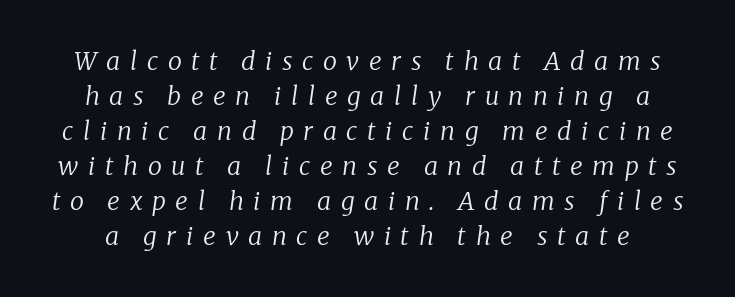
The image shows 25 px text type, italic (leaning right); set normal line spacing (1.4x), unusually wide letter spacing (+0.38 em), not underlined.
